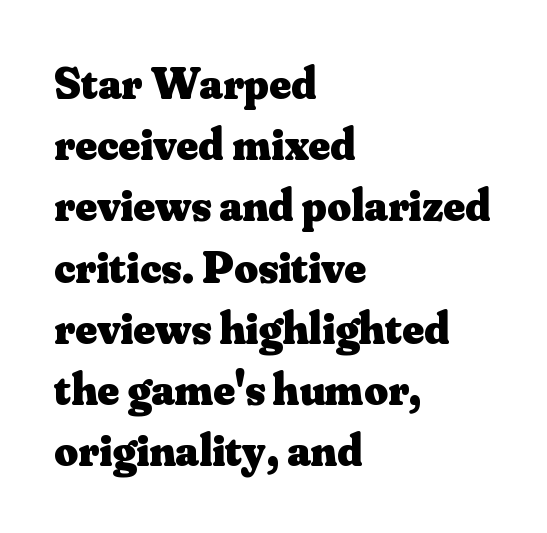
The image shows 46 px heavy serif type, upright; set left-aligned, normal line spacing (1.33x), normal letter spacing, not underlined; medium stroke contrast and a small x-height.
